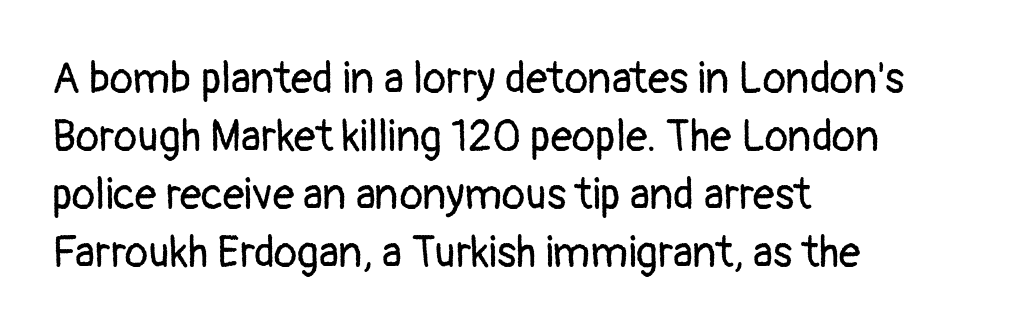
The image shows 43 px regular-weight sans-serif type, upright; set left-aligned, normal line spacing (1.35x), normal letter spacing, not underlined; low stroke contrast and a medium x-height.
